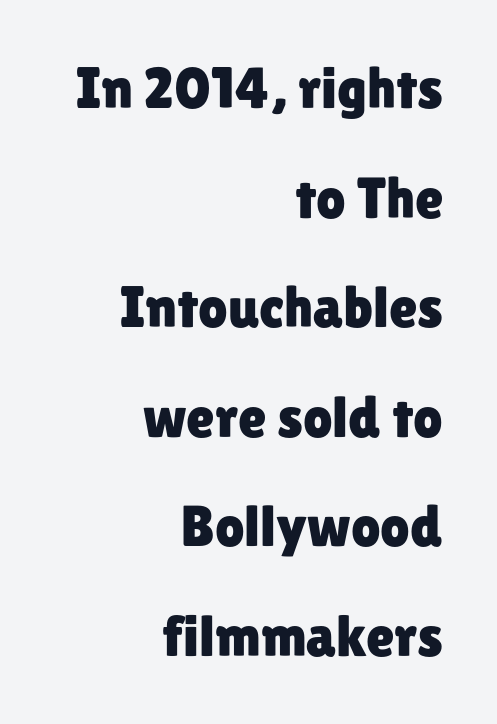
Q: Is the text italic (slanted)? A: No, it is upright.
Q: Is the typeface a serif or a sans-serif typeface? A: Sans-serif.
Q: Is the text underlined? A: No.
Q: How is the paragraph aligned? A: Right-aligned.
Q: Is the spacing between letters normal or unusually wide? A: Normal.
Q: Width (condensed, normal, or wide)? A: Normal.
Q: Stroke contrast? A: Low.
Q: x-height? A: Medium.
Q: Monospaced? A: No.
